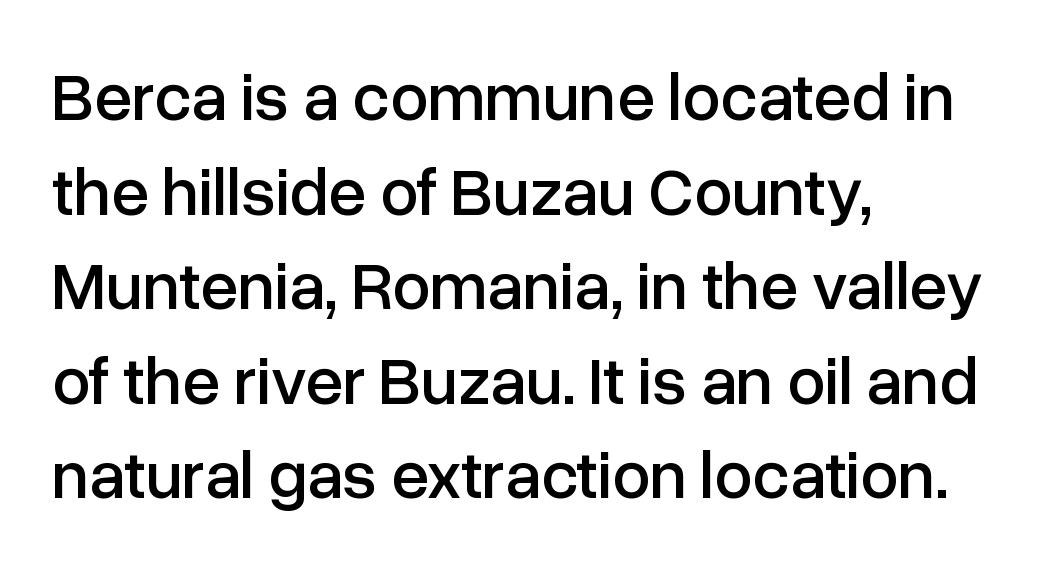
Q: Is the text italic (slanted)? A: No, it is upright.
Q: Is the typeface a serif or a sans-serif typeface? A: Sans-serif.
Q: Is the text underlined? A: No.
Q: How is the paragraph aligned? A: Left-aligned.
Q: Is the spacing between letters normal or unusually wide? A: Normal.
Q: Is the spacing between lines tight, normal or loose? A: Normal.
Q: Width (condensed, normal, or wide)? A: Normal.
Q: Stroke contrast? A: Low.
Q: x-height? A: Medium.
Q: Monospaced? A: No.
